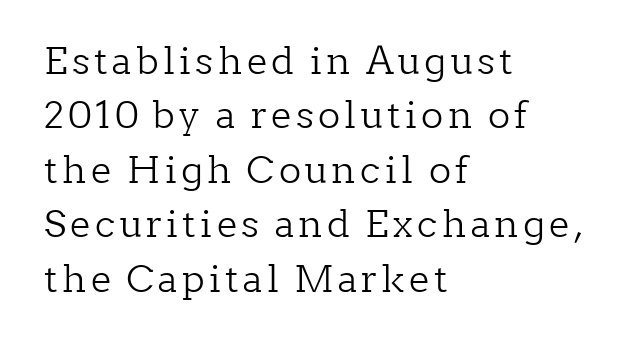
Think of a printed novel: that variable character pitch is what you see here. The lines in this sample share a left origin and differ only in where they stop. In terms of posture, this sample is upright. The designer left line spacing at the default. This reads as an unemphasized weight, regular at the heaviest. The characters display serif detailing at their extremities.
